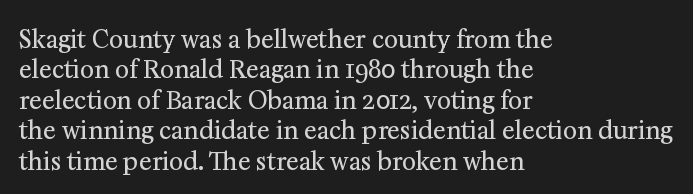
{"italic": "no", "bold": "no", "underline": "no", "align": "left", "line_spacing": "normal", "line_spacing_ratio": 1.27, "letter_spacing": "normal", "letter_spacing_em": 0.0, "glyph_px": 24}
